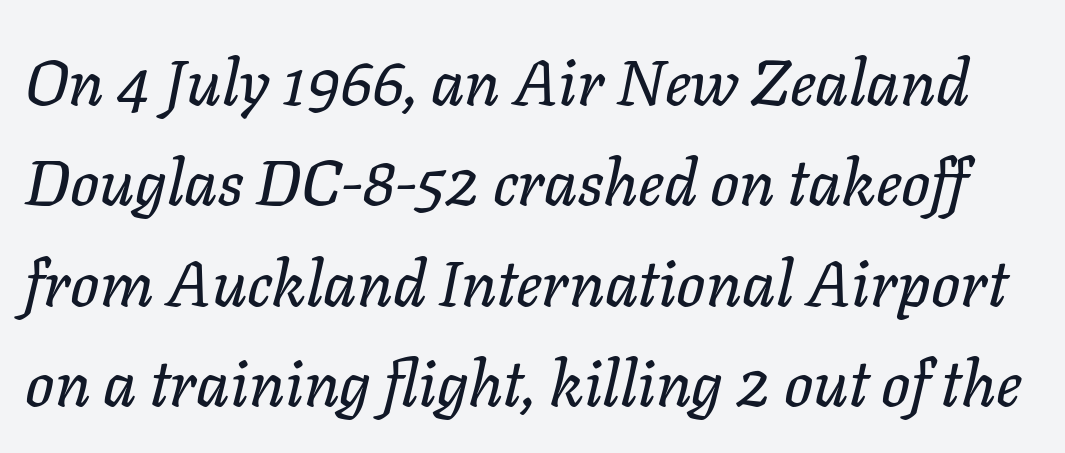
The image shows 64 px text type, italic (leaning right); set normal line spacing (1.57x), normal letter spacing, not underlined; low stroke contrast and a medium x-height.
